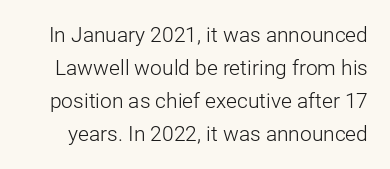
The image shows 21 px text type, upright; set normal line spacing (1.57x), normal letter spacing, not underlined.
